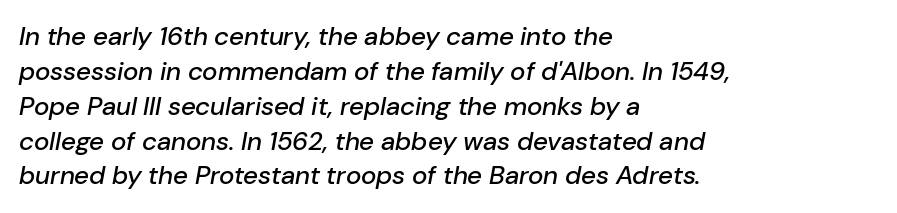
{"italic": "yes", "lean": "right", "slant_degrees": 10, "underline": "no", "align": "left", "line_spacing": "normal", "line_spacing_ratio": 1.34, "letter_spacing": "normal", "letter_spacing_em": 0.0, "glyph_px": 26}
